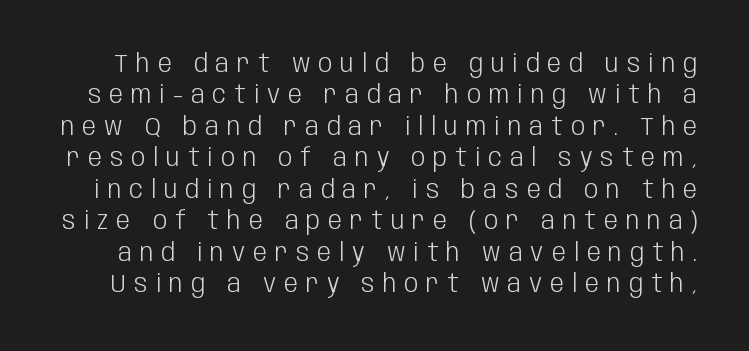
The image shows 25 px text type, upright; set normal line spacing (1.26x), unusually wide letter spacing (+0.32 em), not underlined.
